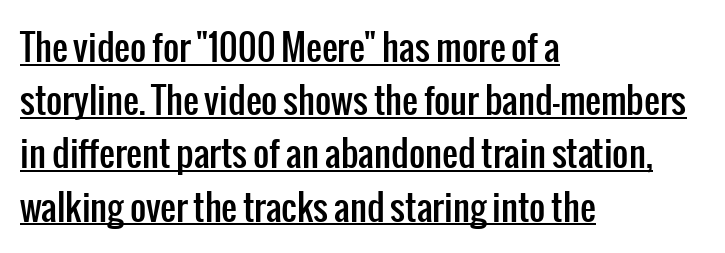
{"serif": "no", "italic": "no", "width": "condensed", "stroke_contrast": "low", "x_height": "medium", "monospaced": "no", "underline": "yes", "align": "left", "line_spacing": "normal", "line_spacing_ratio": 1.52, "letter_spacing": "normal", "letter_spacing_em": 0.0, "glyph_px": 35}
